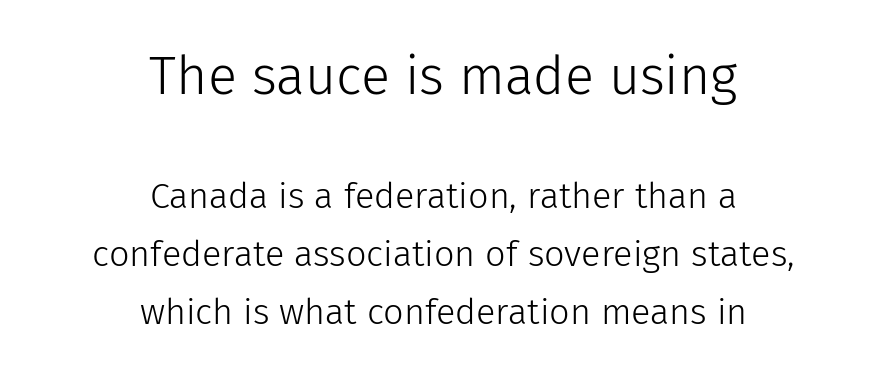
The image shows 54 px light sans-serif type, upright; set centered, normal line spacing (1.62x), normal letter spacing, not underlined; the first (top) block is 1.5x larger; low stroke contrast and a medium x-height.
